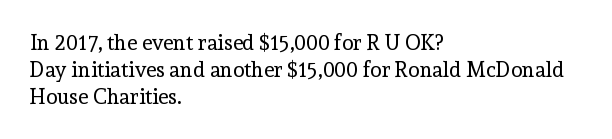
{"italic": "no", "bold": "no", "underline": "no", "align": "left", "line_spacing": "normal", "line_spacing_ratio": 1.28, "letter_spacing": "normal", "letter_spacing_em": 0.0, "glyph_px": 21}
